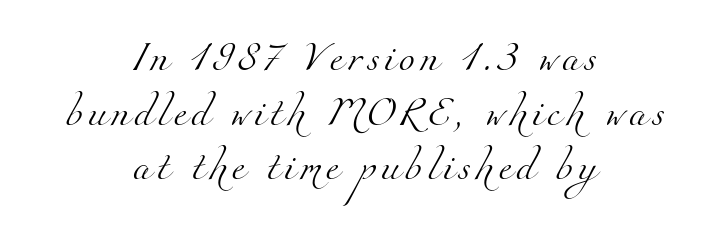
{"serif": "yes", "bold": "no", "weight": "light", "width": "normal", "stroke_contrast": "medium", "x_height": "small", "monospaced": "no", "underline": "no", "align": "center", "line_spacing_ratio": 1.88, "glyph_px": 29}
